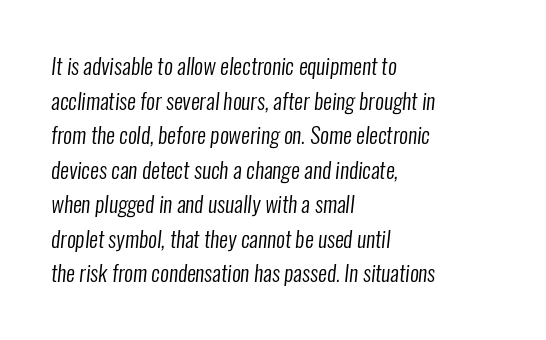
The image shows 22 px text type; set left-aligned, normal line spacing (1.57x), normal letter spacing, not underlined.
